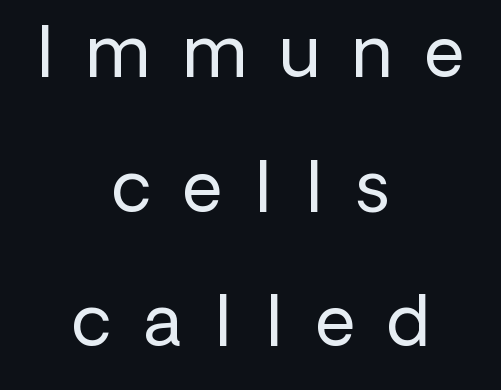
The image shows 69 px regular-weight sans-serif type, upright; set centered, loose line spacing (1.95x), unusually wide letter spacing (+0.47 em), not underlined; low stroke contrast and a medium x-height.
